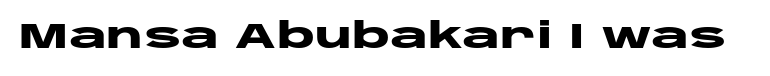
The image shows 36 px heavy, wide sans-serif type, upright; set normal letter spacing, not underlined; low stroke contrast and a large x-height.
